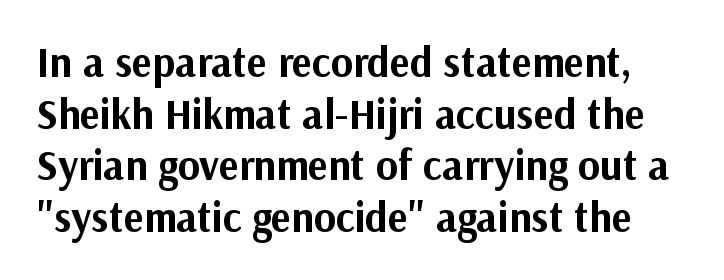
The typeface chosen for these lines omits serifs. The rendering uses natural spacing where letterforms have individual widths. No word sits above an underline. A typesetter would mark this as roman, not italic. Here the glyphs are tracked normally, forming tight word shapes. The typesetting leans heavy: a genuine bold.
